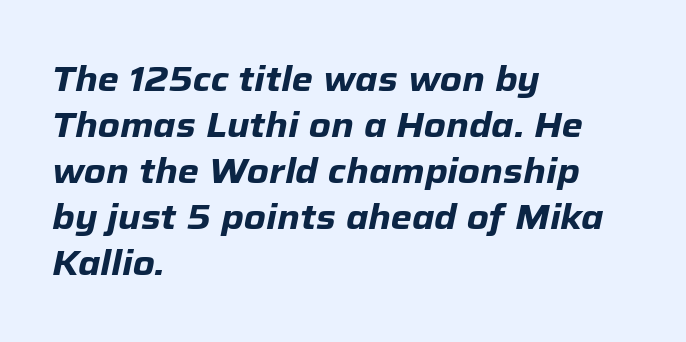
Spacing between characters is what you'd get straight out of the box. Horizontally, the lines are justified to the leading edge only. Would a proofreader flag this as italicized? Yes. In terms of leading, this rendering sits right in the middle. The passage shown is typed in a proportional face where columns would drift. A dark, heavy texture on the line: the type is bold.
